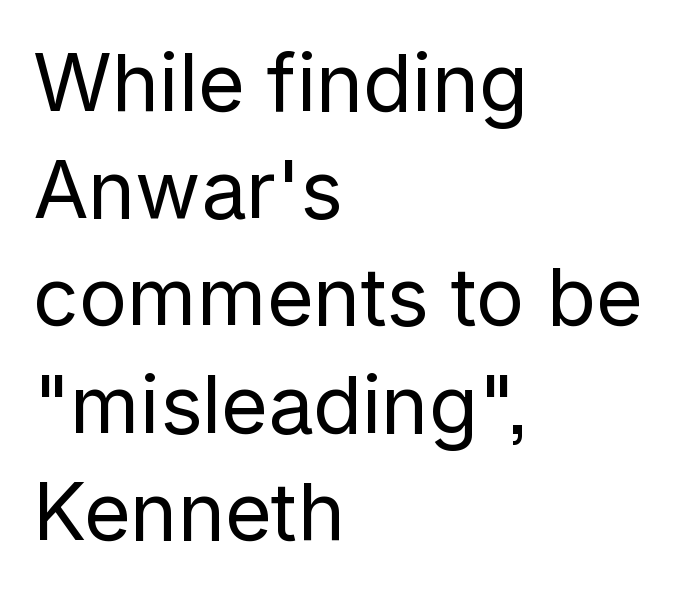
The image shows 80 px regular-weight sans-serif type, upright; set left-aligned, normal line spacing (1.34x), normal letter spacing, not underlined; low stroke contrast and a medium x-height.
